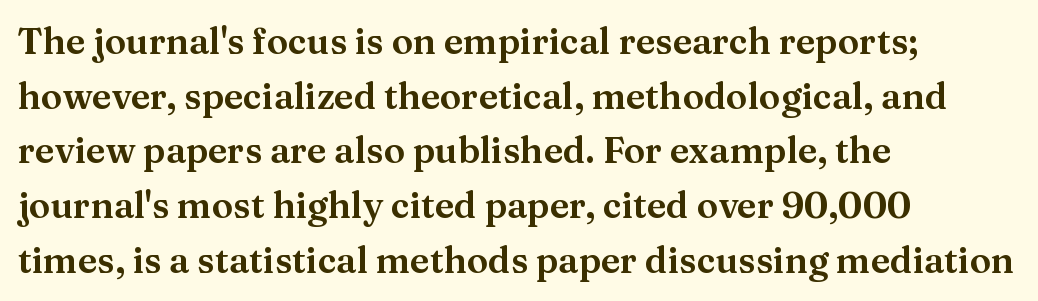
{"serif": "yes", "italic": "no", "width": "normal", "stroke_contrast": "medium", "x_height": "medium", "monospaced": "no", "underline": "no", "align": "left", "line_spacing": "normal", "line_spacing_ratio": 1.52, "letter_spacing": "normal", "letter_spacing_em": 0.0, "glyph_px": 36}
